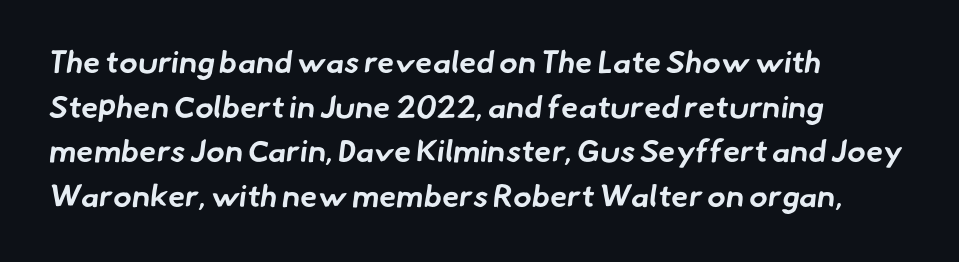
The image shows 31 px bold sans-serif type; set left-aligned, normal line spacing (1.44x), normal letter spacing, not underlined; low stroke contrast and a small x-height.
